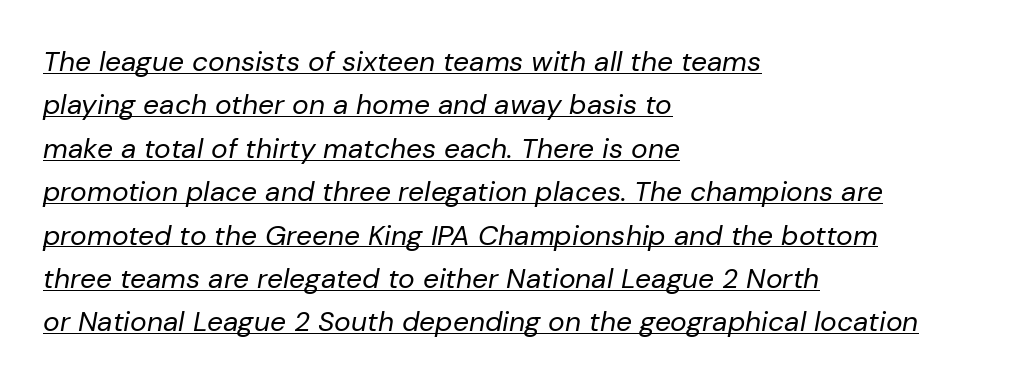
Q: Is the text bold? A: No.
Q: Is the text italic (slanted)? A: Yes, it leans right by about 10 degrees.
Q: Is the text underlined? A: Yes.
Q: How is the paragraph aligned? A: Left-aligned.
Q: Is the spacing between letters normal or unusually wide? A: Normal.
Q: Is the spacing between lines tight, normal or loose? A: Normal.
Q: Width (condensed, normal, or wide)? A: Normal.
Q: Stroke contrast? A: Low.
Q: x-height? A: Medium.
Q: Monospaced? A: No.
